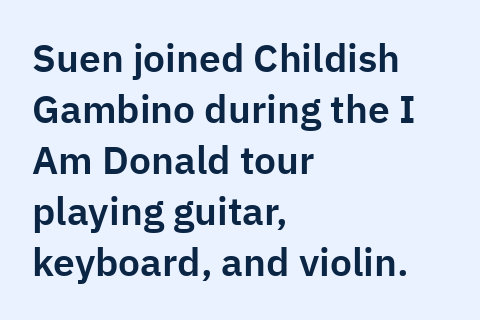
The image shows 39 px sans-serif type, upright; set left-aligned, normal line spacing (1.31x), normal letter spacing, not underlined; low stroke contrast and a medium x-height.
